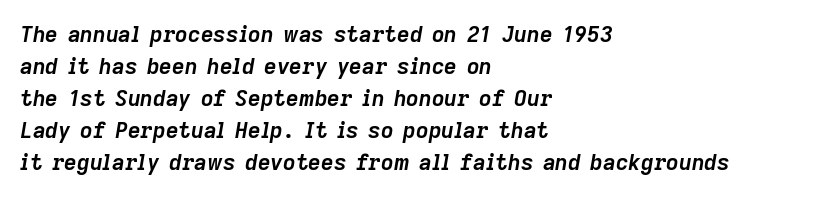
{"italic": "yes", "lean": "right", "slant_degrees": 9, "bold": "yes", "underline": "no", "align": "left", "line_spacing": "normal", "line_spacing_ratio": 1.46, "letter_spacing": "normal", "letter_spacing_em": 0.0, "glyph_px": 22}
